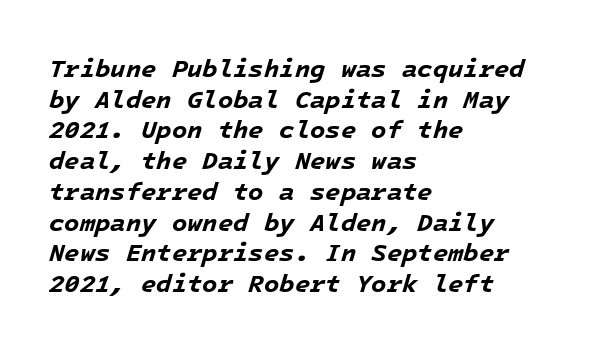
Q: Is the text bold? A: Yes.
Q: Is the text italic (slanted)? A: Yes, it leans right by about 16 degrees.
Q: Is the text underlined? A: No.
Q: How is the paragraph aligned? A: Left-aligned.
Q: Is the spacing between letters normal or unusually wide? A: Normal.
